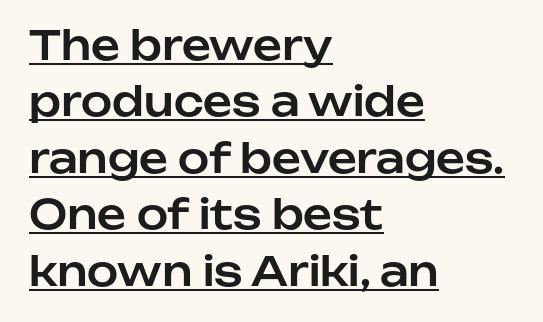
{"serif": "no", "italic": "no", "width": "normal", "stroke_contrast": "low", "x_height": "medium", "monospaced": "no", "underline": "yes", "align": "left", "line_spacing": "normal", "line_spacing_ratio": 1.41, "letter_spacing": "normal", "letter_spacing_em": 0.0, "glyph_px": 40}
